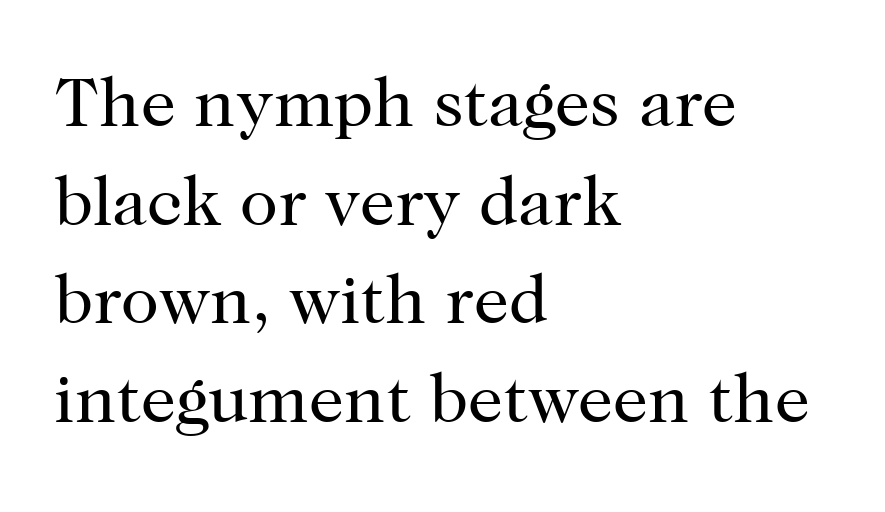
{"serif": "yes", "italic": "no", "bold": "no", "weight": "regular", "width": "normal", "stroke_contrast": "high", "x_height": "medium", "monospaced": "no", "underline": "no", "align": "left", "line_spacing": "normal", "line_spacing_ratio": 1.41, "letter_spacing": "normal", "letter_spacing_em": 0.0, "glyph_px": 70}
